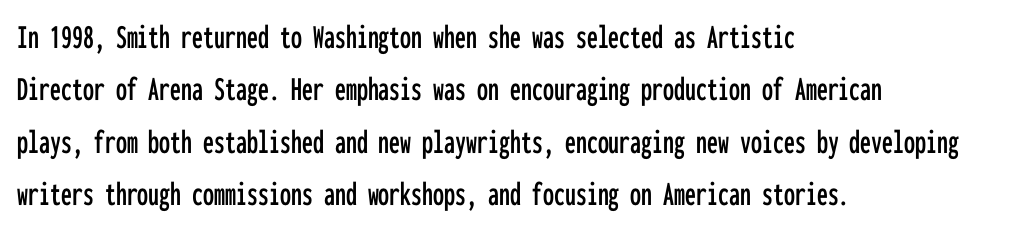
Q: Is the text italic (slanted)? A: No, it is upright.
Q: Is the typeface a serif or a sans-serif typeface? A: Sans-serif.
Q: Is the text underlined? A: No.
Q: How is the paragraph aligned? A: Left-aligned.
Q: Is the spacing between letters normal or unusually wide? A: Normal.
Q: Is the spacing between lines tight, normal or loose? A: Normal.
Q: Width (condensed, normal, or wide)? A: Condensed.
Q: Stroke contrast? A: Low.
Q: x-height? A: Medium.
Q: Monospaced? A: Yes.
